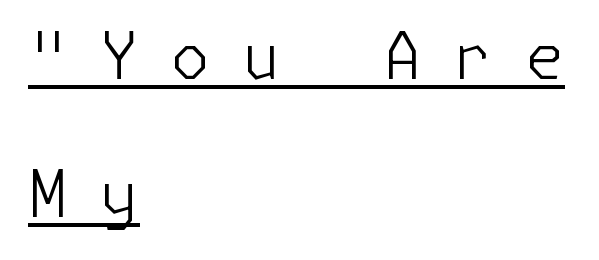
Q: Is the text bold? A: No.
Q: Is the text italic (slanted)? A: No, it is upright.
Q: Is the typeface a serif or a sans-serif typeface? A: Sans-serif.
Q: Is the text underlined? A: Yes.
Q: How is the paragraph aligned? A: Left-aligned.
Q: Is the spacing between letters normal or unusually wide? A: Unusually wide.
Q: Is the spacing between lines tight, normal or loose? A: Loose.
Q: Width (condensed, normal, or wide)? A: Normal.
Q: Stroke contrast? A: Low.
Q: x-height? A: Medium.
